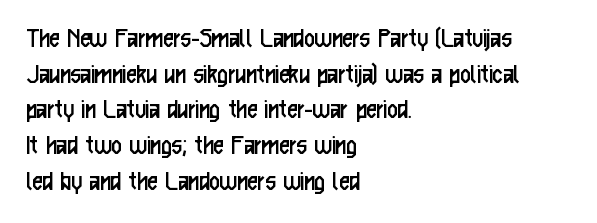
The image shows 29 px regular-weight, condensed sans-serif type, upright; set left-aligned, line spacing 1.23x, normal letter spacing, not underlined; low stroke contrast and a medium x-height.
